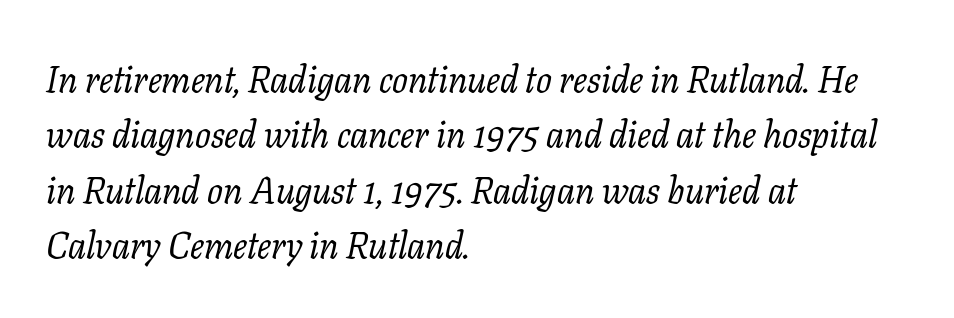
A clean baseline with only descenders dipping below it. The font sits on the lighter half of the weight spectrum, regular included. The glyphs in this specimen are seriffed. What's the leading like? Ordinary, nothing unusual. Here the designer chose a conventional face with non-uniform glyph widths. This sample is left-justified, so line endings fall wherever the words run out.
